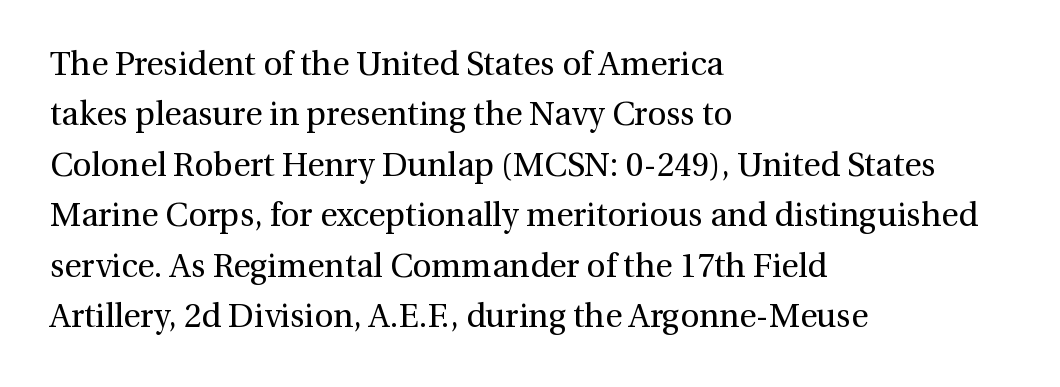
Leading: standard. In terms of letterspacing, this is plain default setting. A student would call this left alignment; a typographer would say flush left, rag right. Classification — serif.
